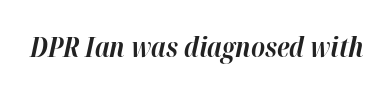
The letterforms sit shoulder to shoulder at normal distance. Yep, that's italic — everything's leaning. Each glyph is drawn with heavy, bold strokes. These lines are rendered in a variable-pitch font. Underlining? Definitely not there.
